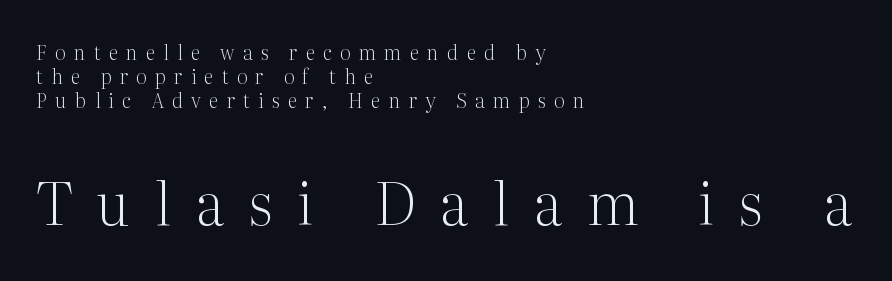
The image shows 59 px light serif type, upright; set left-aligned, line spacing 1.2x, unusually wide letter spacing (+0.41 em), not underlined; the second (bottom) block is 2.95x larger; medium stroke contrast and a medium x-height.
